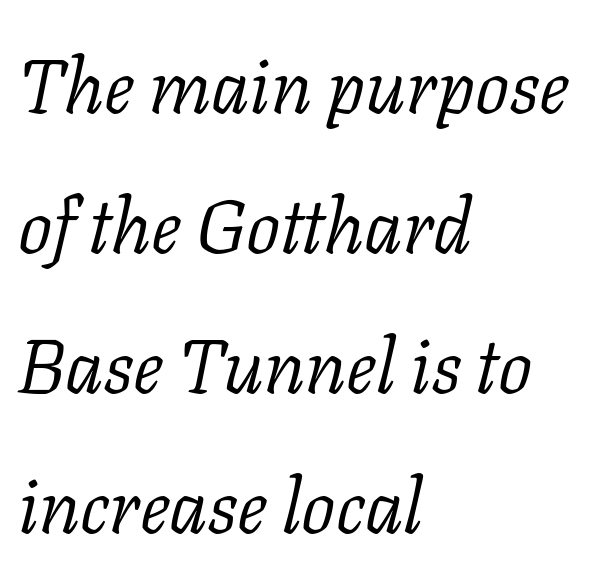
The glyphs in this specimen are seriffed. Looks like regular typesetting: each glyph gets only the width it needs. Heaviness? Minimal to ordinary, like unemphasized prose. Yep, that's italic — everything's leaning.
